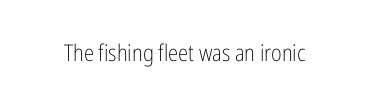
Q: Is the text bold? A: No.
Q: Is the text italic (slanted)? A: No, it is upright.
Q: Is the text underlined? A: No.
Q: Is the spacing between letters normal or unusually wide? A: Normal.
